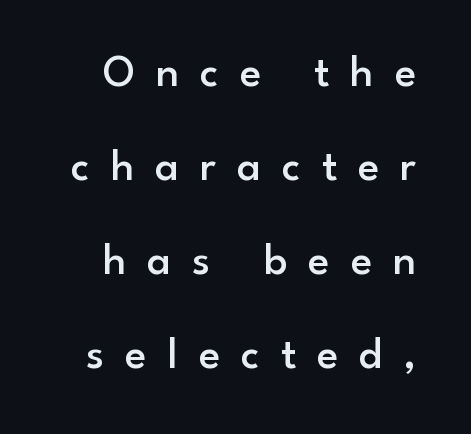
In terms of weight, the rendering is demibold, just under bold. Here the designer chose a conventional face with non-uniform glyph widths. Letters rest on an invisible, unmarked baseline. The type is letterspaced generously, with wide tracking.
